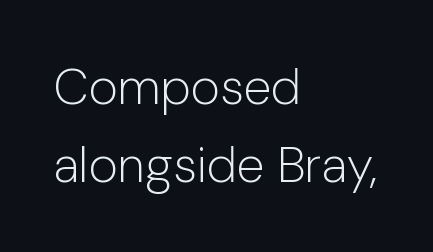
Q: Is the text bold? A: No.
Q: Is the text italic (slanted)? A: No, it is upright.
Q: Is the typeface a serif or a sans-serif typeface? A: Sans-serif.
Q: Is the text underlined? A: No.
Q: How is the paragraph aligned? A: Left-aligned.
Q: Is the spacing between letters normal or unusually wide? A: Normal.
Q: Is the spacing between lines tight, normal or loose? A: Normal.
Q: Width (condensed, normal, or wide)? A: Normal.
Q: Stroke contrast? A: Low.
Q: x-height? A: Medium.
Q: Monospaced? A: No.
